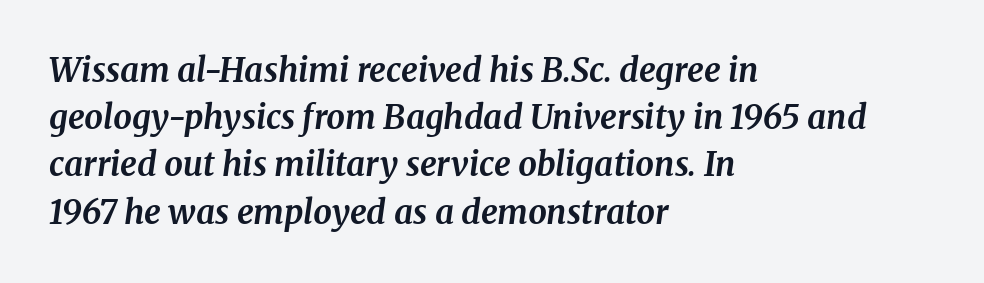
Bare-footed words on every line. Horizontally, the lines are justified to the leading edge only. Words appear dense and cohesive because spacing is normal. The face used here is proportionally spaced, like ordinary book or web type. Heavy, bold letterforms.
